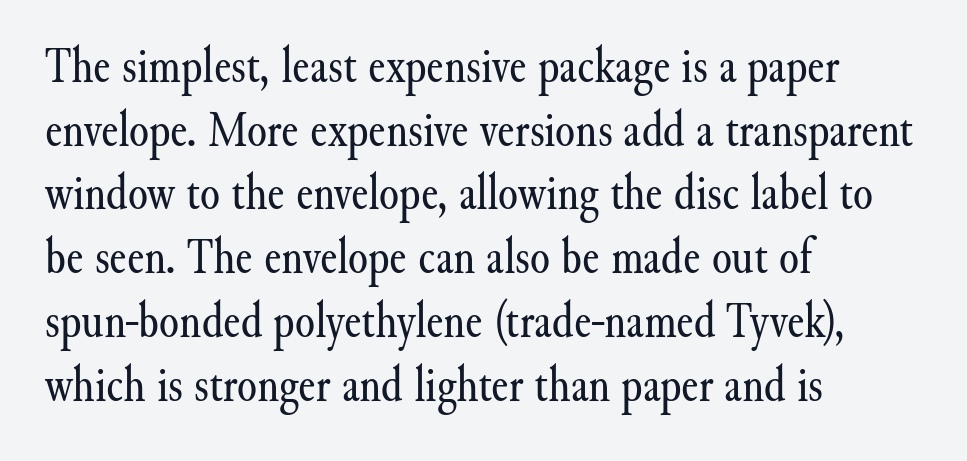
{"serif": "yes", "italic": "no", "bold": "no", "weight": "regular", "width": "normal", "stroke_contrast": "medium", "x_height": "small", "monospaced": "no", "underline": "no", "align": "left", "line_spacing": "normal", "line_spacing_ratio": 1.25, "letter_spacing": "normal", "letter_spacing_em": 0.0, "glyph_px": 51}
